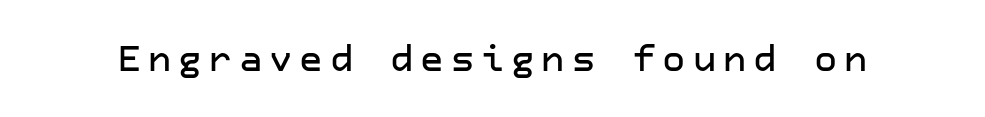
The image shows 36 px sans-serif type, upright; set not underlined; low stroke contrast and a medium x-height.
